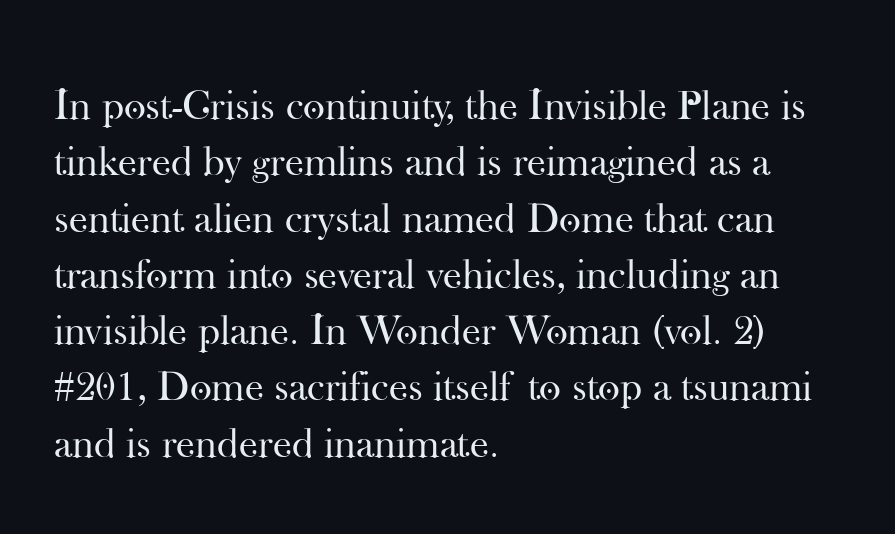
{"serif": "yes", "italic": "no", "bold": "no", "weight": "regular", "width": "normal", "stroke_contrast": "high", "x_height": "small", "monospaced": "no", "underline": "no", "align": "left", "line_spacing": "normal", "line_spacing_ratio": 1.34, "letter_spacing": "normal", "letter_spacing_em": 0.0, "glyph_px": 42}
